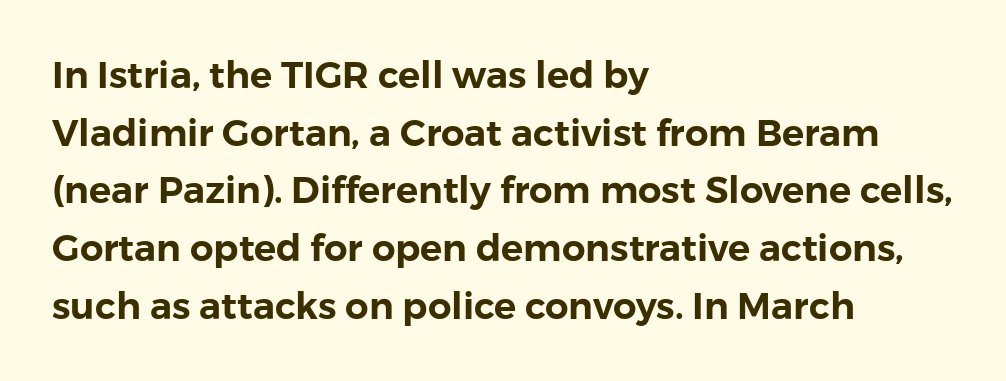
{"serif": "no", "italic": "no", "width": "normal", "stroke_contrast": "low", "x_height": "medium", "monospaced": "no", "underline": "no", "align": "left", "line_spacing": "normal", "line_spacing_ratio": 1.56, "letter_spacing": "normal", "letter_spacing_em": 0.0, "glyph_px": 37}
